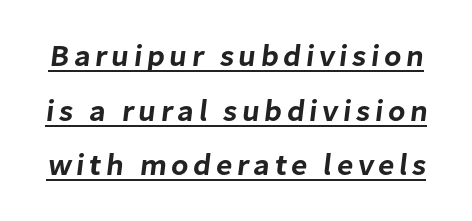
Character widths vary here, with narrow letters taking less room than wide ones. Type style note: lacks serifs. Honestly, the underline is the first thing you notice here.
